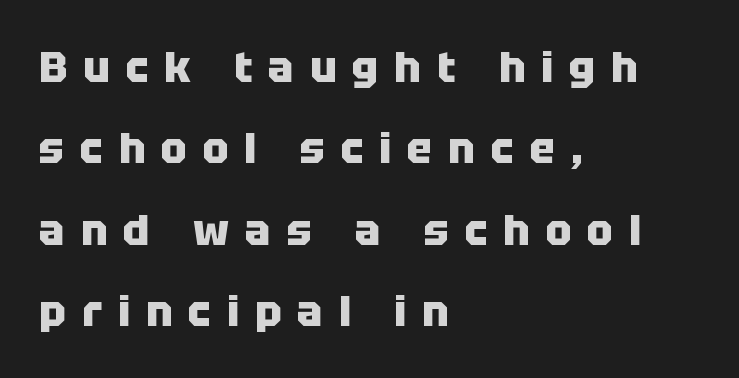
Bare-footed words on every line. Line beginnings align vertically; line endings do not. This sample uses an upright cut, with every glyph sitting square on the baseline. Font category for this specimen: sans-serif.
